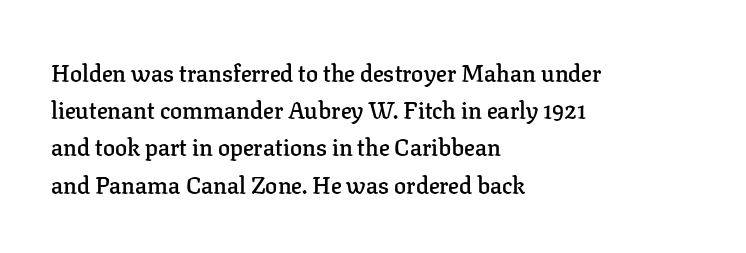
If you measured baseline to baseline, you'd find a middling distance. Summary of weight: moderately heavy, a semibold. Horizontal alignment here is leftward, the default for most running prose. Beneath every word, the page is bare.
